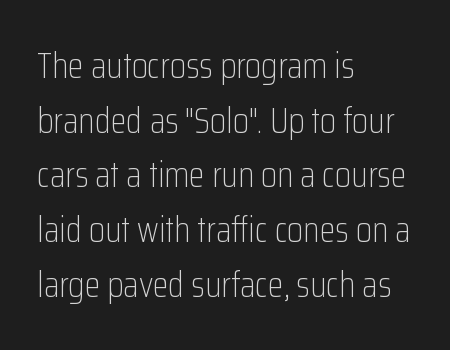
The image shows 36 px light, condensed sans-serif type, upright; set left-aligned, normal line spacing (1.52x), normal letter spacing, not underlined; low stroke contrast and a medium x-height.
